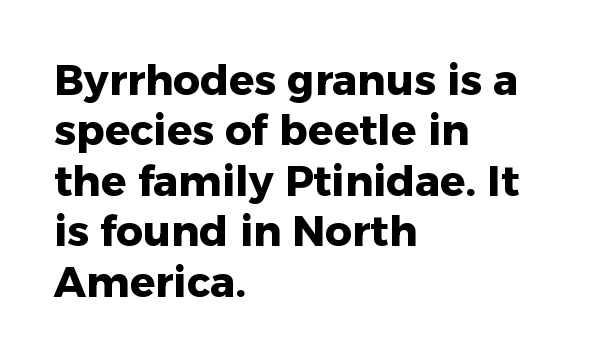
Q: Is the text bold? A: Yes.
Q: Is the text italic (slanted)? A: No, it is upright.
Q: Is the typeface a serif or a sans-serif typeface? A: Sans-serif.
Q: Is the text underlined? A: No.
Q: How is the paragraph aligned? A: Left-aligned.
Q: Is the spacing between letters normal or unusually wide? A: Normal.
Q: Width (condensed, normal, or wide)? A: Normal.
Q: Stroke contrast? A: Low.
Q: x-height? A: Medium.
Q: Monospaced? A: No.
